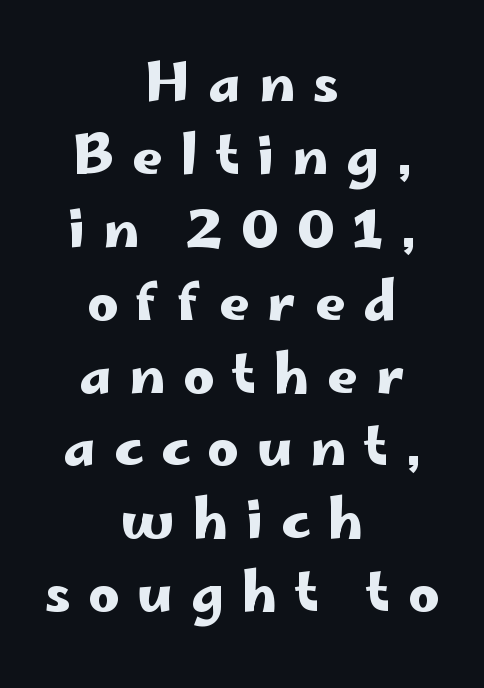
{"serif": "no", "italic": "no", "width": "wide", "stroke_contrast": "low", "x_height": "small", "monospaced": "no", "underline": "no", "align": "center", "line_spacing": "normal", "line_spacing_ratio": 1.35, "letter_spacing": "wide", "letter_spacing_em": 0.33, "glyph_px": 54}
